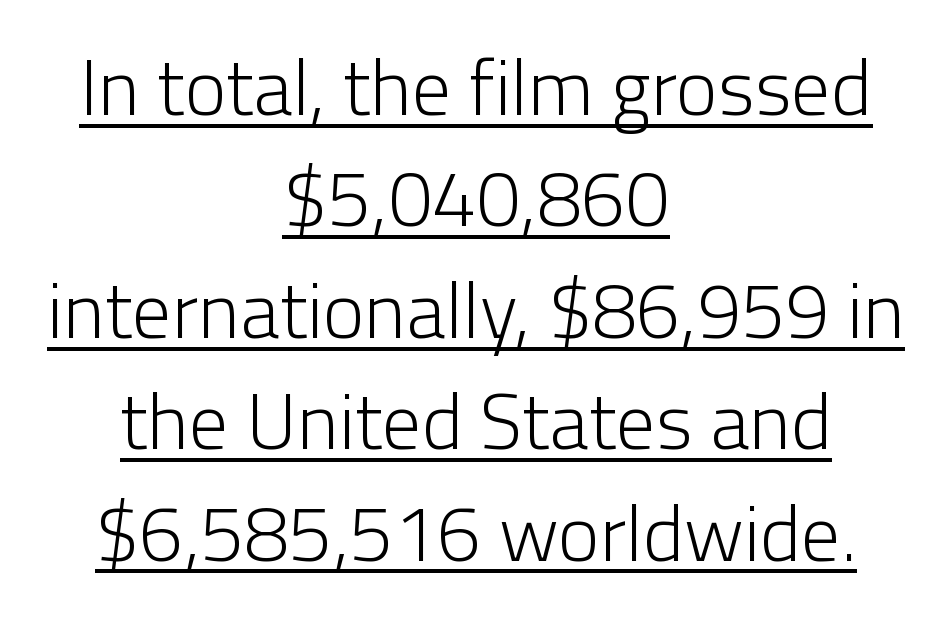
{"serif": "no", "italic": "no", "bold": "no", "weight": "light", "width": "normal", "stroke_contrast": "low", "x_height": "medium", "monospaced": "no", "underline": "yes", "align": "center", "line_spacing": "normal", "line_spacing_ratio": 1.41, "letter_spacing": "normal", "letter_spacing_em": 0.0, "glyph_px": 79}
